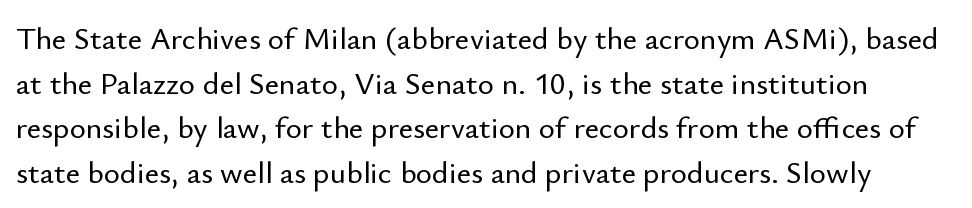
{"serif": "no", "italic": "no", "width": "normal", "stroke_contrast": "low", "x_height": "small", "monospaced": "no", "underline": "no", "line_spacing": "normal", "line_spacing_ratio": 1.44, "letter_spacing": "normal", "letter_spacing_em": 0.0, "glyph_px": 31}
